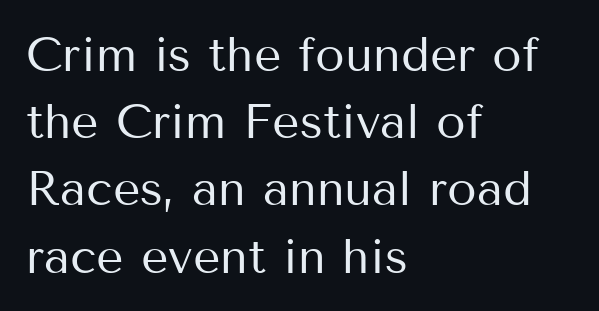
The designer left line spacing at the default. Short and long lines alike share a common starting point at left. Stems here are at most as thick as an everyday book face. Each letter keeps its own natural width here, so spacing adapts to shape.
